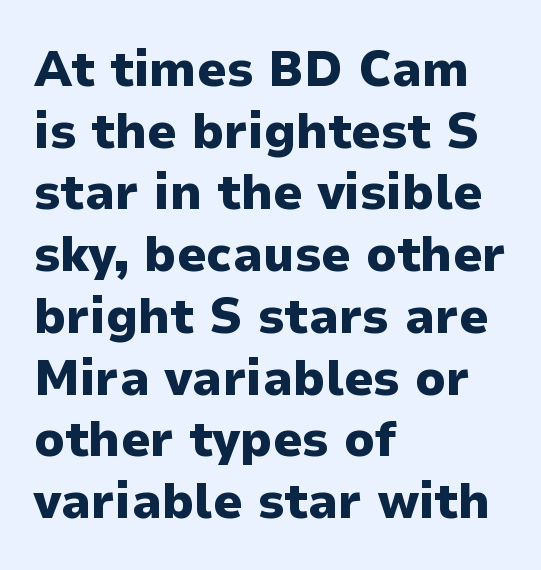
{"serif": "no", "italic": "no", "bold": "yes", "weight": "heavy", "width": "normal", "stroke_contrast": "low", "x_height": "medium", "monospaced": "no", "underline": "no", "align": "left", "line_spacing_ratio": 1.21, "letter_spacing": "normal", "letter_spacing_em": 0.0, "glyph_px": 51}
